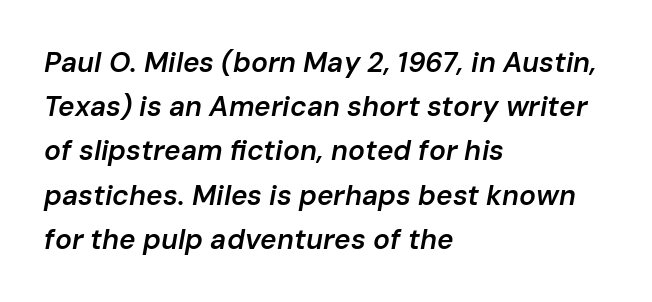
A typesetter would call this zero additional tracking. The rows are spaced the way most documents space them. Note the varied advance widths — an 'i' is clearly narrower than an 'm'. Notice how the stems are inclined rather than vertical — that's the hallmark of italics. Its strokes are somewhat broadened, the hallmark of semibold type.
